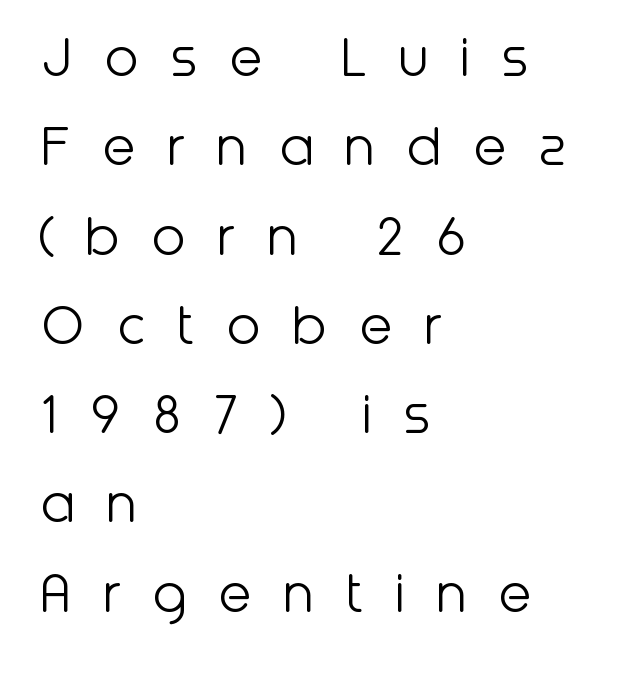
Q: Is the text bold? A: No.
Q: Is the text italic (slanted)? A: No, it is upright.
Q: Is the typeface a serif or a sans-serif typeface? A: Sans-serif.
Q: Is the text underlined? A: No.
Q: How is the paragraph aligned? A: Left-aligned.
Q: Is the spacing between letters normal or unusually wide? A: Unusually wide.
Q: Is the spacing between lines tight, normal or loose? A: Normal.
Q: Width (condensed, normal, or wide)? A: Normal.
Q: Stroke contrast? A: Low.
Q: x-height? A: Medium.
Q: Monospaced? A: No.
